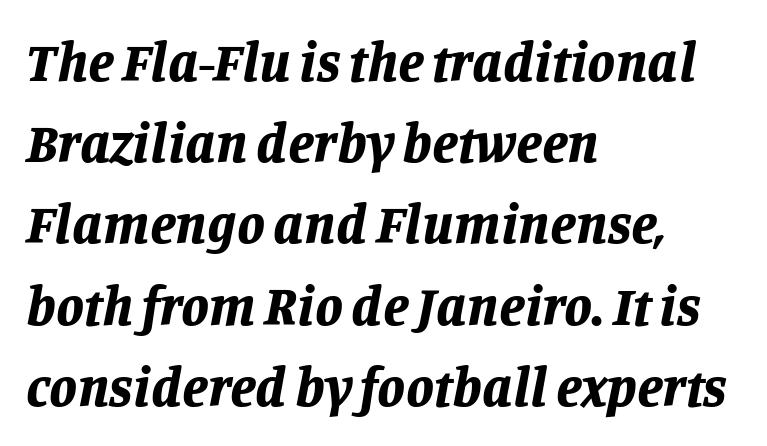
Q: Is the text bold? A: Yes.
Q: Is the text italic (slanted)? A: Yes, it leans right by about 11 degrees.
Q: Is the text underlined? A: No.
Q: How is the paragraph aligned? A: Left-aligned.
Q: Is the spacing between letters normal or unusually wide? A: Normal.
Q: Is the spacing between lines tight, normal or loose? A: Normal.
Q: Width (condensed, normal, or wide)? A: Normal.
Q: Stroke contrast? A: Low.
Q: x-height? A: Large.
Q: Monospaced? A: No.
